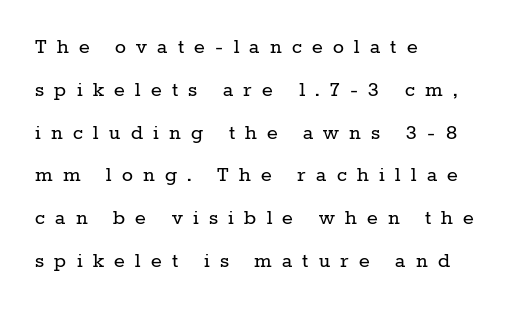
The glyphs are unaccompanied by any horizontal stroke below them. The text block is weighted toward the left margin, trailing off unevenly rightward. Tracking value appears strongly positive — letters spread wide. Heaviness? Minimal to ordinary, like unemphasized prose. Quick note: not italic, upright.
